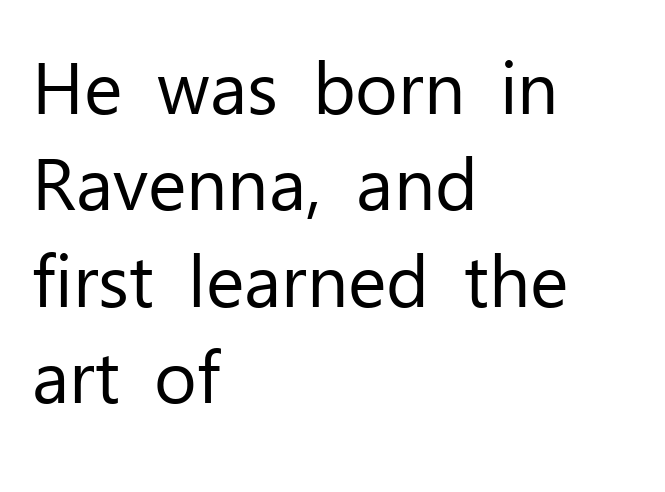
{"serif": "no", "italic": "no", "bold": "no", "weight": "regular", "width": "normal", "stroke_contrast": "low", "x_height": "medium", "monospaced": "no", "underline": "no", "align": "left", "line_spacing": "normal", "line_spacing_ratio": 1.32, "letter_spacing": "normal", "letter_spacing_em": 0.0, "glyph_px": 73}
